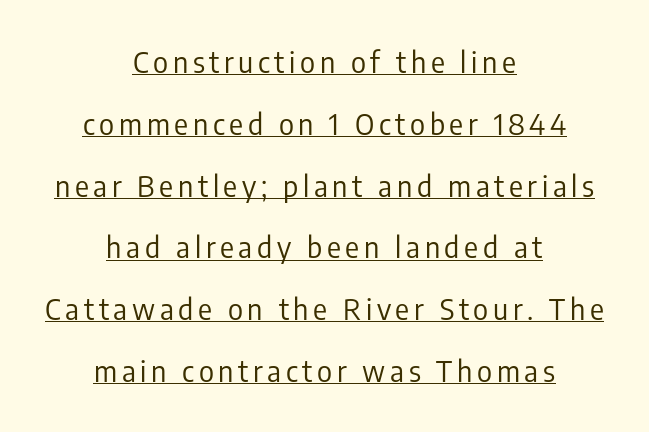
The image shows 29 px regular-weight, condensed sans-serif type, upright; set centered, loose line spacing (2.13x), underlined; low stroke contrast and a medium x-height.
